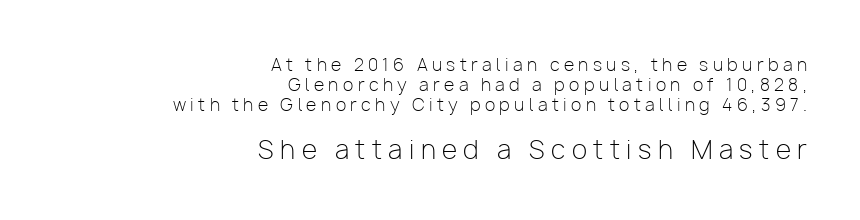
{"italic": "no", "bold": "no", "underline": "no", "align": "right", "line_spacing_ratio": 1.18, "letter_spacing": "wide", "letter_spacing_em": 0.26, "larger_block": "second", "size_ratio": 1.47, "glyph_px": 25}
